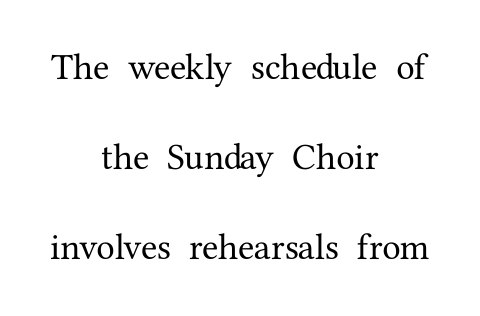
{"serif": "yes", "italic": "no", "width": "normal", "stroke_contrast": "medium", "x_height": "medium", "monospaced": "no", "underline": "no", "align": "center", "line_spacing": "loose", "line_spacing_ratio": 2.43, "letter_spacing": "normal", "letter_spacing_em": 0.0, "glyph_px": 37}
